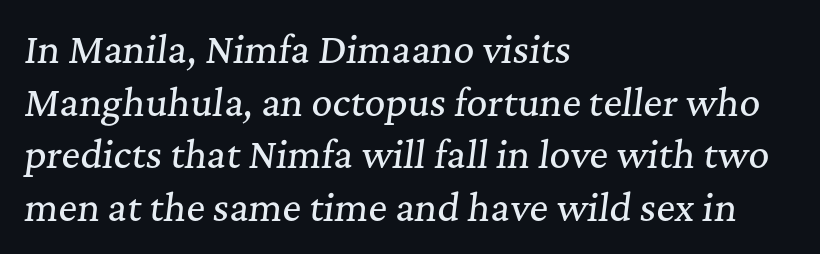
{"serif": "yes", "italic": "yes", "lean": "right", "slant_degrees": 7, "width": "normal", "stroke_contrast": "medium", "x_height": "medium", "monospaced": "no", "underline": "no", "align": "left", "line_spacing": "normal", "line_spacing_ratio": 1.46, "letter_spacing": "normal", "letter_spacing_em": 0.0, "glyph_px": 36}
